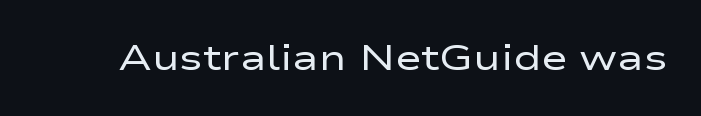
The image shows 36 px regular-weight, wide sans-serif type, upright; set normal letter spacing, not underlined; low stroke contrast and a medium x-height.
